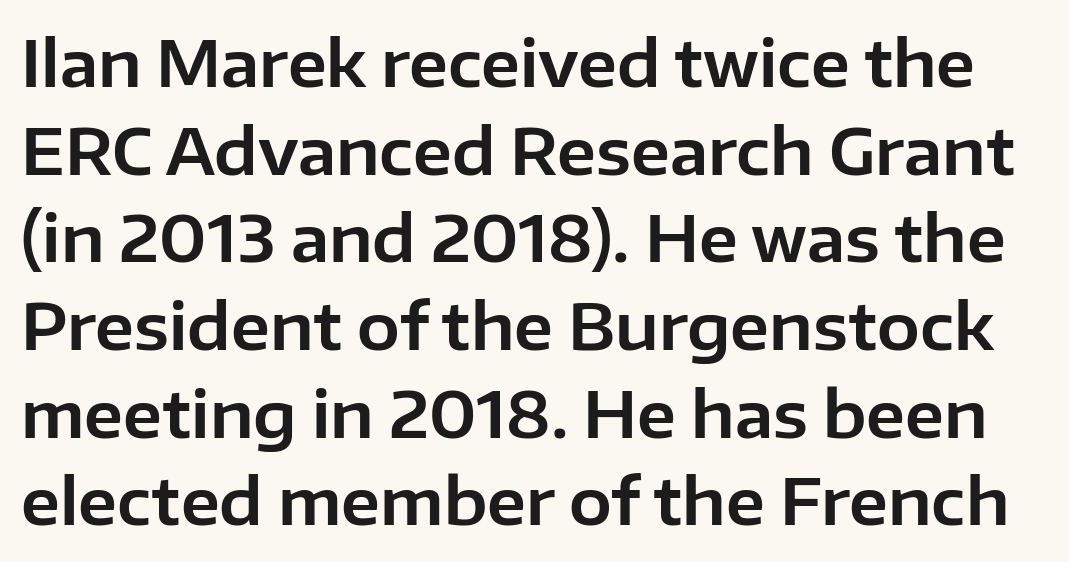
Q: Is the text italic (slanted)? A: No, it is upright.
Q: Is the typeface a serif or a sans-serif typeface? A: Sans-serif.
Q: Is the text underlined? A: No.
Q: Is the spacing between letters normal or unusually wide? A: Normal.
Q: Is the spacing between lines tight, normal or loose? A: Normal.
Q: Width (condensed, normal, or wide)? A: Normal.
Q: Stroke contrast? A: Low.
Q: x-height? A: Medium.
Q: Monospaced? A: No.
